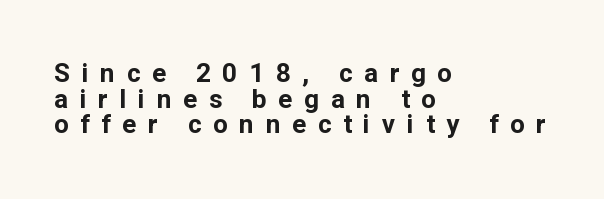
{"italic": "no", "bold": "yes", "underline": "no", "align": "left", "line_spacing": "tight", "line_spacing_ratio": 0.99, "letter_spacing": "wide", "letter_spacing_em": 0.45, "glyph_px": 26}
